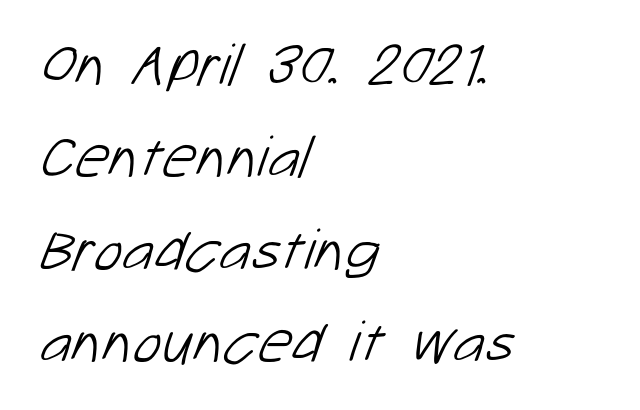
Q: Is the text bold? A: No.
Q: Is the typeface a serif or a sans-serif typeface? A: Sans-serif.
Q: Is the text underlined? A: No.
Q: How is the paragraph aligned? A: Left-aligned.
Q: Is the spacing between letters normal or unusually wide? A: Normal.
Q: Is the spacing between lines tight, normal or loose? A: Normal.
Q: Width (condensed, normal, or wide)? A: Normal.
Q: Stroke contrast? A: Low.
Q: x-height? A: Medium.
Q: Monospaced? A: No.
